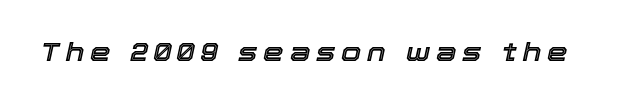
{"italic": "yes", "lean": "right", "slant_degrees": 12, "underline": "no", "letter_spacing": "wide", "letter_spacing_em": 0.22, "glyph_px": 26}
